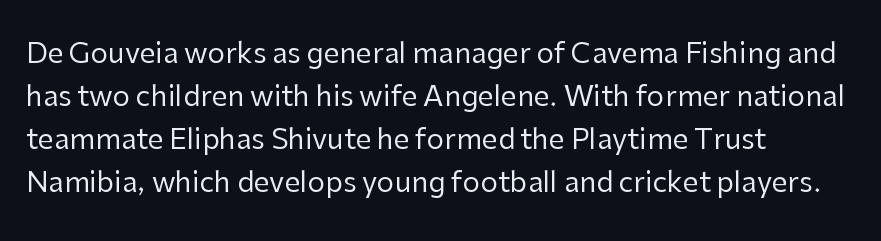
These lines were composed using upright roman letters. Stems and bowls with no extra thickness — not bold. The space between consecutive lines is moderate. What kind of face is this? One without serifs — a sans.
